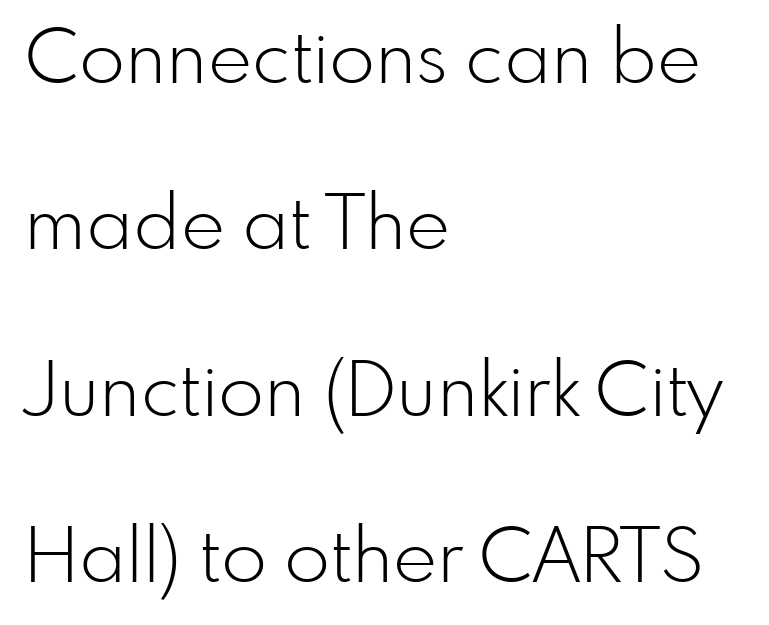
{"serif": "no", "italic": "no", "bold": "no", "weight": "light", "width": "normal", "stroke_contrast": "low", "x_height": "small", "monospaced": "no", "underline": "no", "align": "left", "line_spacing": "loose", "line_spacing_ratio": 2.22, "letter_spacing": "normal", "letter_spacing_em": 0.0, "glyph_px": 75}
